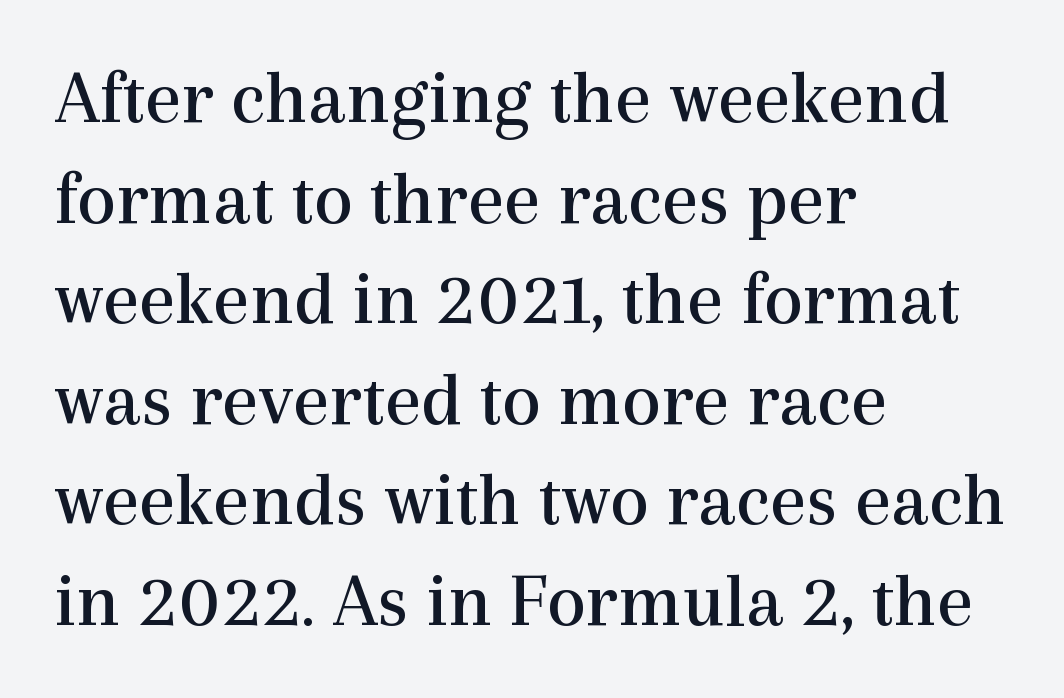
The image shows 78 px regular-weight serif type, upright; set left-aligned, normal line spacing (1.29x), normal letter spacing, not underlined; a medium x-height.
